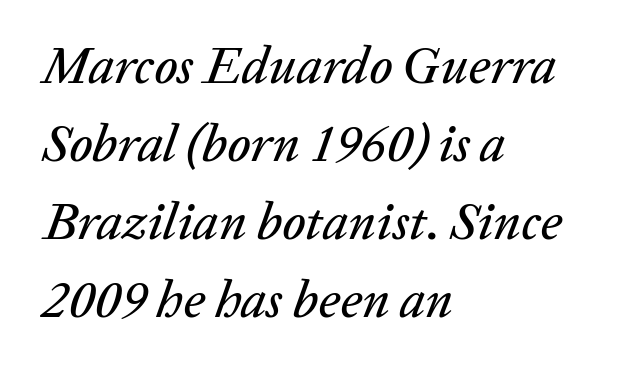
Q: Is the text italic (slanted)? A: Yes, it leans right by about 20 degrees.
Q: Is the text underlined? A: No.
Q: How is the paragraph aligned? A: Left-aligned.
Q: Is the spacing between letters normal or unusually wide? A: Normal.
Q: Is the spacing between lines tight, normal or loose? A: Normal.
Q: Width (condensed, normal, or wide)? A: Normal.
Q: Stroke contrast? A: Low.
Q: x-height? A: Medium.
Q: Monospaced? A: No.
